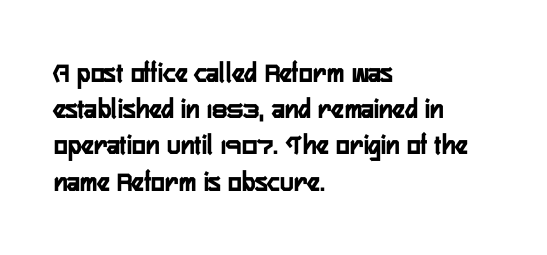
The image shows 29 px condensed sans-serif type, upright; set left-aligned, normal line spacing (1.25x), normal letter spacing, not underlined; low stroke contrast and a medium x-height.
